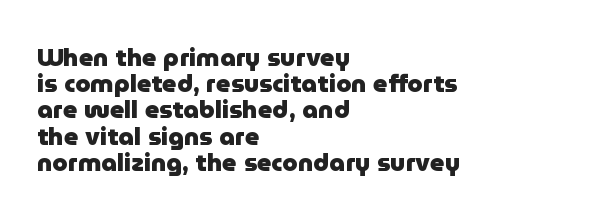
Q: Is the text bold? A: Yes.
Q: Is the text italic (slanted)? A: No, it is upright.
Q: Is the text underlined? A: No.
Q: How is the paragraph aligned? A: Left-aligned.
Q: Is the spacing between letters normal or unusually wide? A: Normal.
Q: Is the spacing between lines tight, normal or loose? A: Tight.
